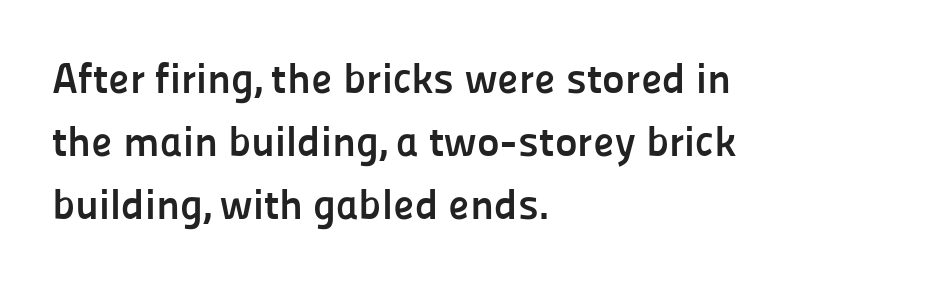
{"serif": "no", "italic": "no", "bold": "yes", "weight": "semibold", "width": "normal", "stroke_contrast": "low", "x_height": "medium", "monospaced": "no", "underline": "no", "align": "left", "line_spacing": "normal", "line_spacing_ratio": 1.47, "letter_spacing": "normal", "letter_spacing_em": 0.0, "glyph_px": 43}
